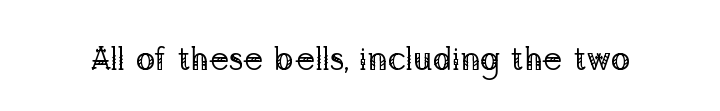
Every stem runs plumb, perpendicular to the baseline. Caption: face not bold, strokes unweighted. Compared with typical body copy, the letter spacing here is the same. No word sits above an underline. The type family on display is of the serif kind. Spacing verdict: proportional, widths tailored to each character.
